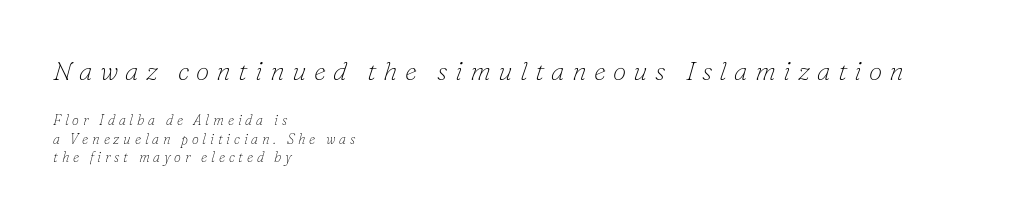
The image shows 27 px text type, italic (leaning right); set left-aligned, normal line spacing (1.34x), unusually wide letter spacing (+0.27 em), not underlined; the first (top) block is 1.93x larger.
